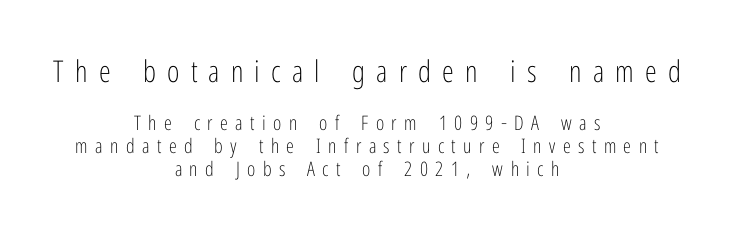
{"serif": "no", "italic": "no", "bold": "no", "weight": "light", "width": "condensed", "stroke_contrast": "low", "x_height": "medium", "monospaced": "no", "underline": "no", "align": "center", "line_spacing": "tight", "line_spacing_ratio": 1.15, "letter_spacing": "wide", "letter_spacing_em": 0.37, "larger_block": "first", "size_ratio": 1.5, "glyph_px": 30}
